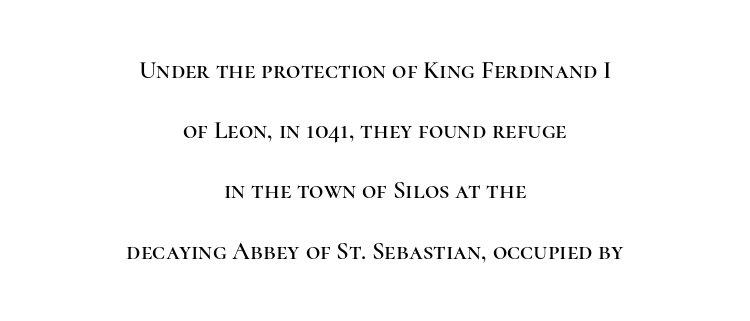
{"italic": "no", "underline": "no", "align": "center", "line_spacing": "loose", "line_spacing_ratio": 2.41, "letter_spacing": "normal", "letter_spacing_em": 0.0, "glyph_px": 25}
